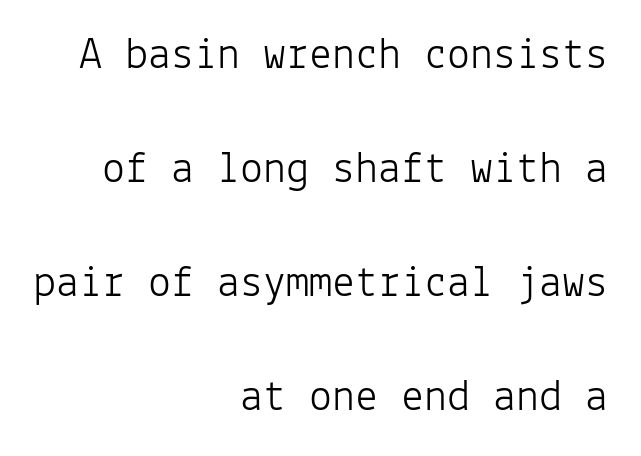
Q: Is the text bold? A: No.
Q: Is the text italic (slanted)? A: No, it is upright.
Q: Is the typeface a serif or a sans-serif typeface? A: Sans-serif.
Q: Is the text underlined? A: No.
Q: How is the paragraph aligned? A: Right-aligned.
Q: Is the spacing between letters normal or unusually wide? A: Normal.
Q: Is the spacing between lines tight, normal or loose? A: Loose.
Q: Width (condensed, normal, or wide)? A: Normal.
Q: Stroke contrast? A: Low.
Q: x-height? A: Medium.
Q: Monospaced? A: Yes.
